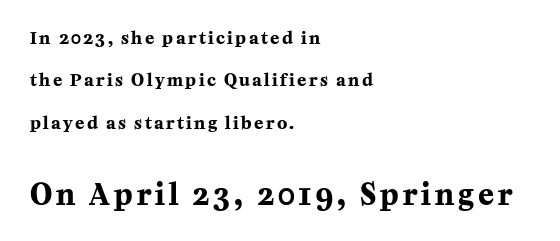
{"serif": "yes", "italic": "no", "bold": "yes", "weight": "bold", "width": "normal", "stroke_contrast": "medium", "x_height": "medium", "monospaced": "no", "underline": "no", "align": "left", "line_spacing": "loose", "line_spacing_ratio": 2.5, "larger_block": "second", "size_ratio": 1.71, "glyph_px": 29}
